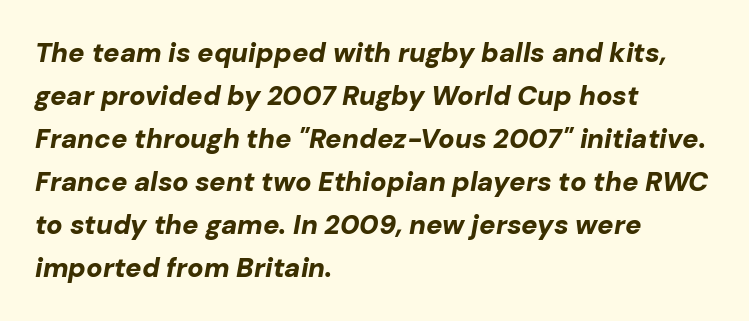
Quick note: interline space is typical. Any mark beneath the type? The region is blank. The paragraph shown leans on its left margin. The font's italic variant was chosen for this text.
